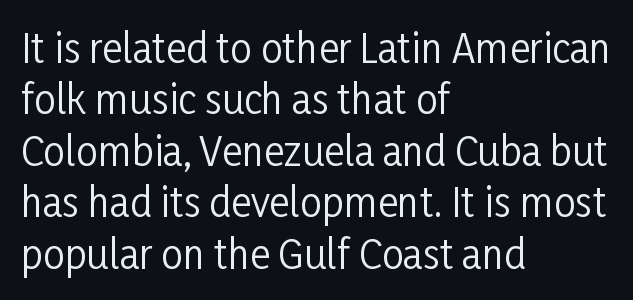
{"serif": "no", "italic": "no", "bold": "no", "weight": "regular", "width": "condensed", "stroke_contrast": "low", "x_height": "medium", "monospaced": "no", "underline": "no", "align": "left", "line_spacing": "normal", "line_spacing_ratio": 1.32, "letter_spacing": "normal", "letter_spacing_em": 0.0, "glyph_px": 39}
